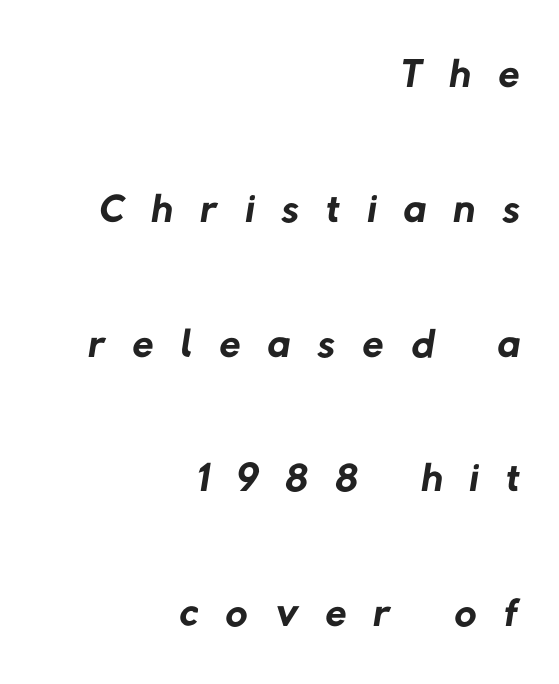
{"serif": "no", "bold": "no", "weight": "regular", "width": "normal", "stroke_contrast": "low", "x_height": "medium", "monospaced": "no", "underline": "no", "align": "right", "line_spacing": "loose", "line_spacing_ratio": 2.21, "letter_spacing": "wide", "letter_spacing_em": 0.45, "glyph_px": 61}
